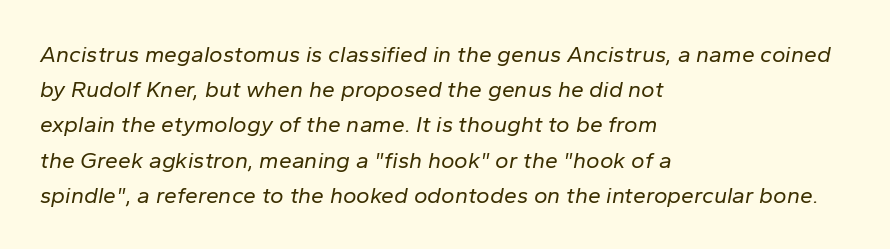
Counters stay open thanks to moderate or lighter strokes. This rendering uses left alignment, leaving the right contour irregular. Spacing between characters is what you'd get straight out of the box. Reading down the column, the eye jumps a familiar distance to each next line.
